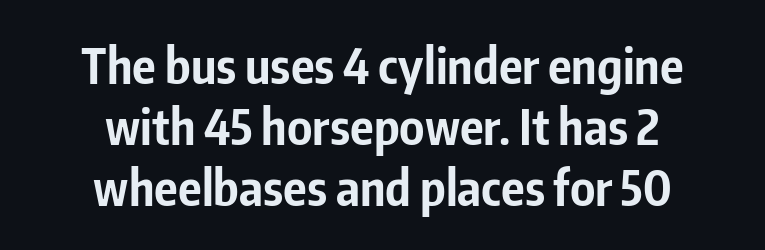
Each row of text sits above clean, open space. Varying glyph widths throughout — classic text-font behaviour. These lines are centered, leaving both edges ragged. To sum up the face: it is a sans, with no serifs. A full-strength bold gives these letters their thick strokes.
